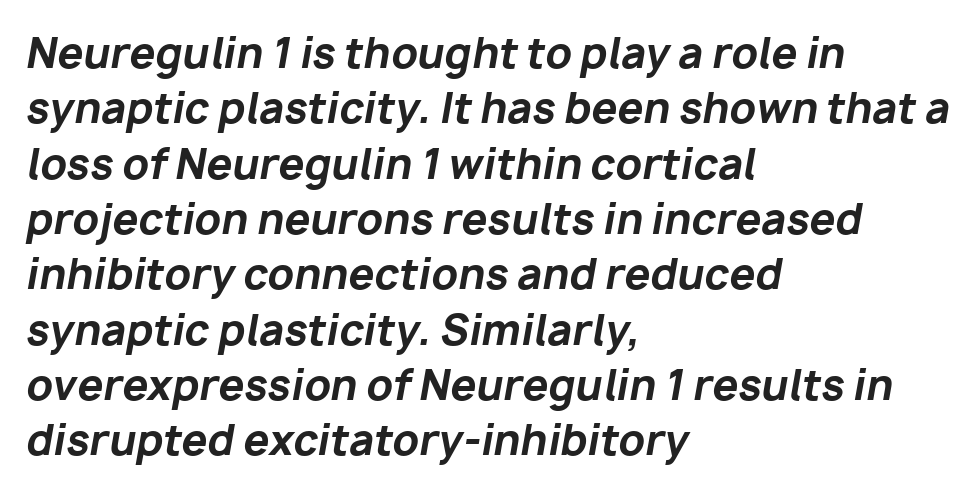
{"italic": "yes", "lean": "right", "slant_degrees": 10, "bold": "yes", "weight": "bold", "width": "normal", "stroke_contrast": "low", "x_height": "medium", "monospaced": "no", "underline": "no", "align": "left", "line_spacing": "normal", "line_spacing_ratio": 1.35, "letter_spacing": "normal", "letter_spacing_em": 0.0, "glyph_px": 41}
